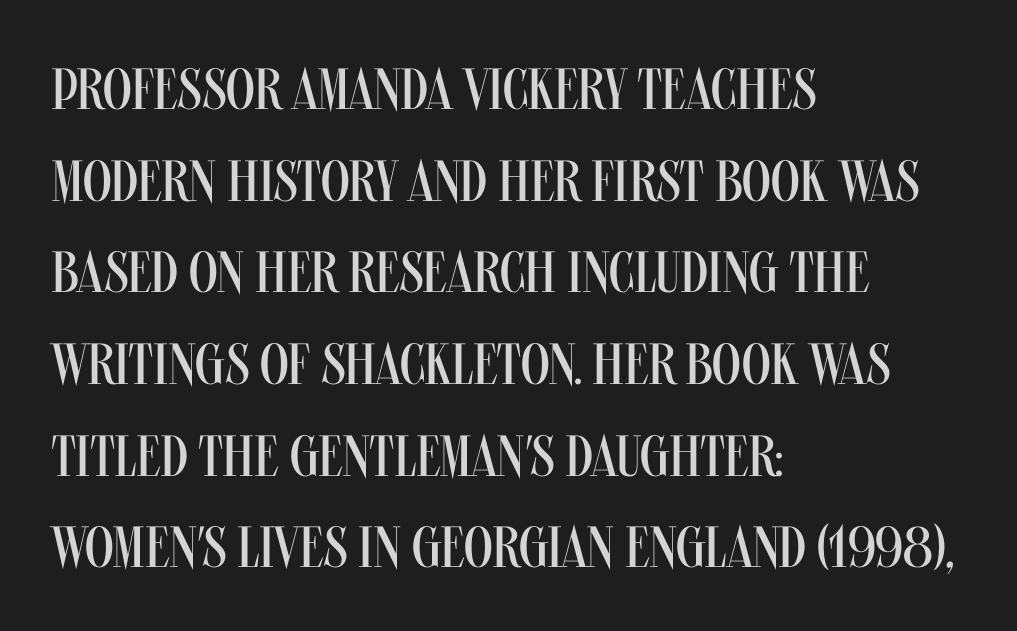
{"serif": "no", "italic": "no", "bold": "no", "weight": "regular", "width": "condensed", "stroke_contrast": "medium", "x_height": "large", "monospaced": "no", "underline": "no", "align": "left", "line_spacing": "normal", "line_spacing_ratio": 1.58, "letter_spacing": "normal", "letter_spacing_em": 0.0, "glyph_px": 58}
